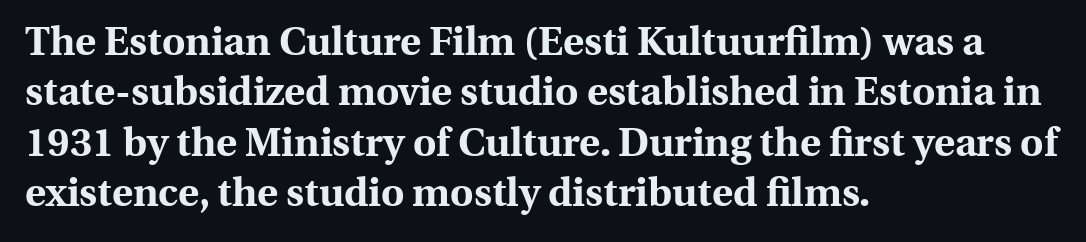
The image shows 40 px bold serif type, upright; set left-aligned, normal line spacing (1.26x), normal letter spacing, not underlined; a medium x-height.
